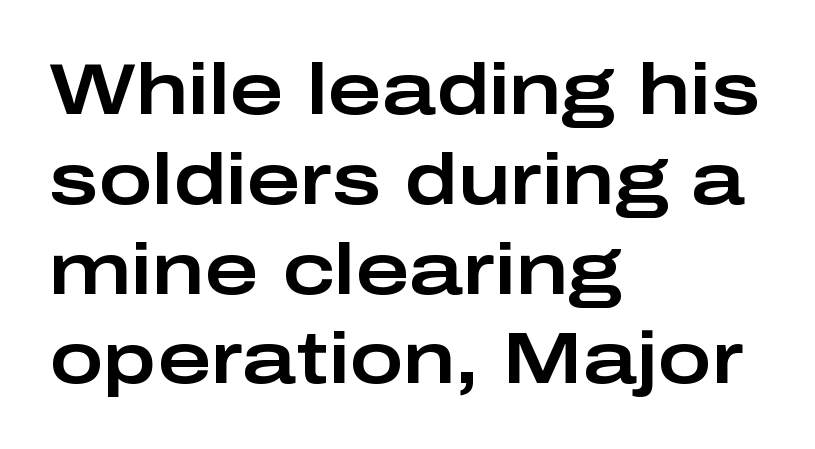
{"serif": "no", "italic": "no", "width": "wide", "stroke_contrast": "low", "x_height": "medium", "monospaced": "no", "underline": "no", "align": "left", "line_spacing_ratio": 1.23, "letter_spacing": "normal", "letter_spacing_em": 0.0, "glyph_px": 73}
